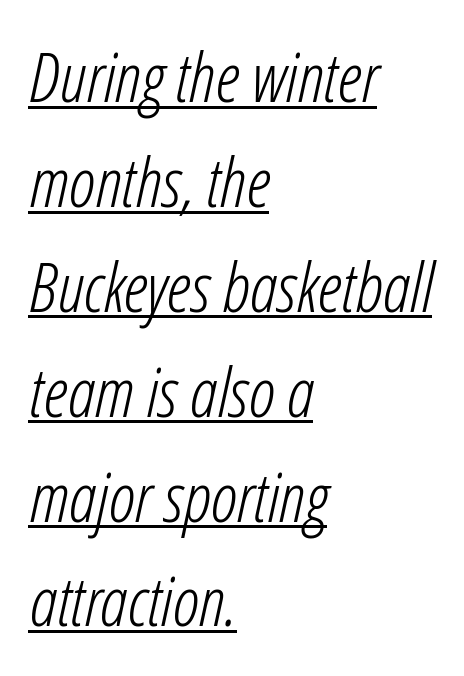
The image shows 69 px light, condensed type, italic (leaning right); set left-aligned, normal line spacing (1.52x), normal letter spacing, underlined; low stroke contrast and a medium x-height.
